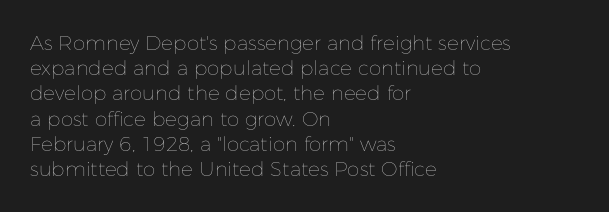
{"italic": "no", "bold": "no", "underline": "no", "align": "left", "line_spacing": "normal", "line_spacing_ratio": 1.26, "letter_spacing": "normal", "letter_spacing_em": 0.0, "glyph_px": 20}
